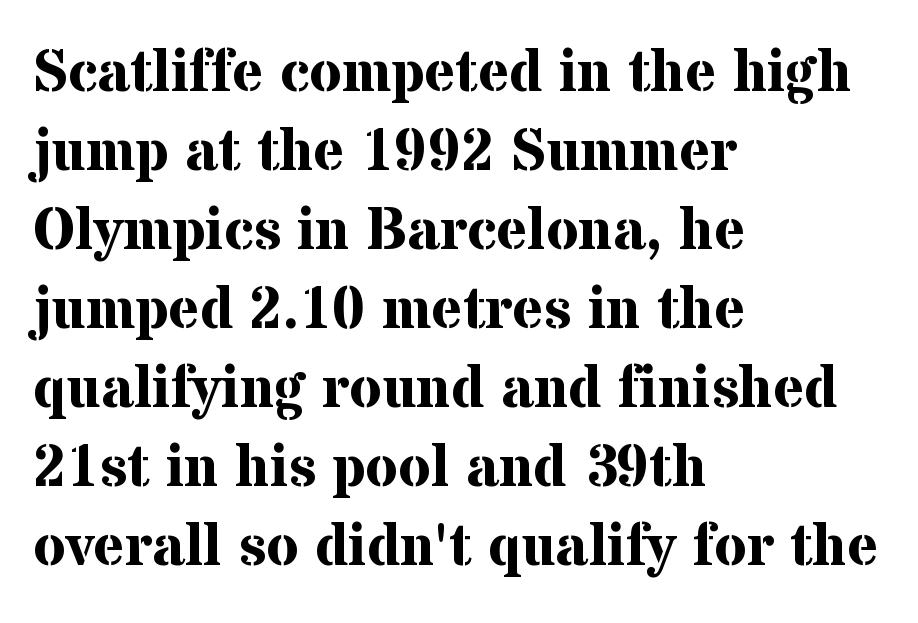
The image shows 59 px bold serif type, upright; set left-aligned, normal line spacing (1.34x), normal letter spacing, not underlined; medium stroke contrast and a medium x-height.
